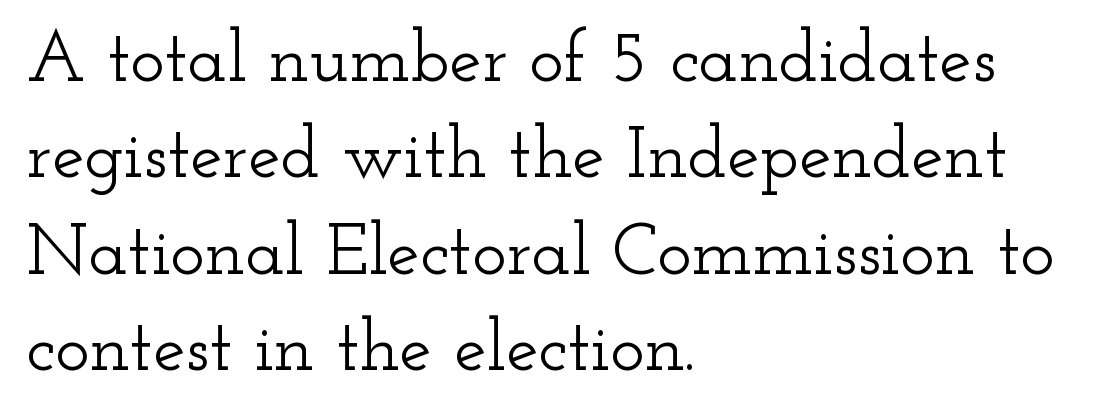
The image shows 73 px wide serif type, upright; set left-aligned, normal line spacing (1.32x), normal letter spacing, not underlined; low stroke contrast and a small x-height.
